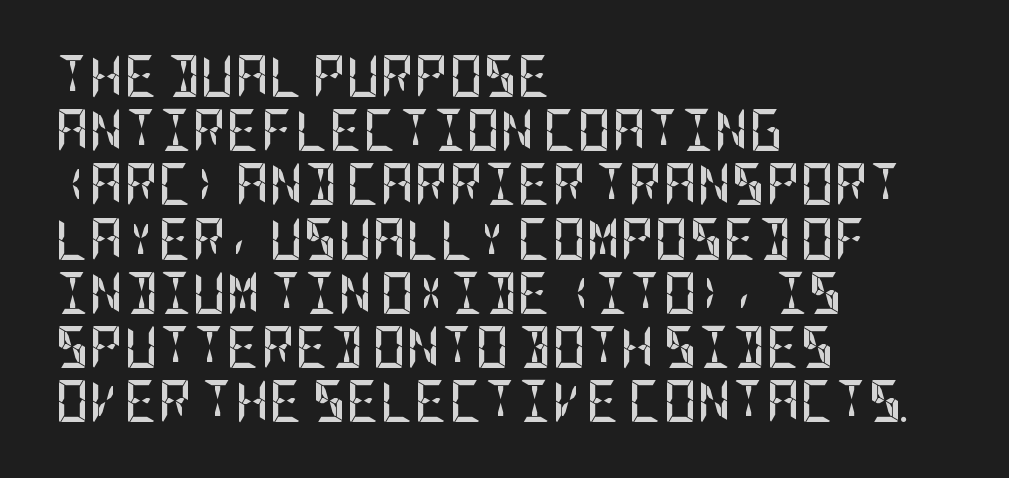
{"serif": "no", "italic": "no", "bold": "yes", "weight": "semibold", "width": "condensed", "stroke_contrast": "low", "x_height": "large", "underline": "no", "align": "left", "line_spacing": "normal", "line_spacing_ratio": 1.29, "letter_spacing": "normal", "letter_spacing_em": 0.0, "glyph_px": 42}
